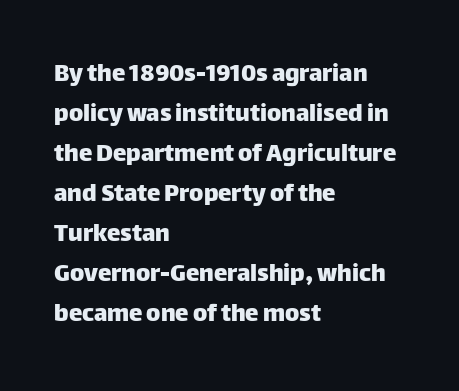
{"italic": "no", "underline": "no", "align": "left", "line_spacing": "normal", "line_spacing_ratio": 1.48, "letter_spacing": "normal", "letter_spacing_em": 0.0, "glyph_px": 27}
